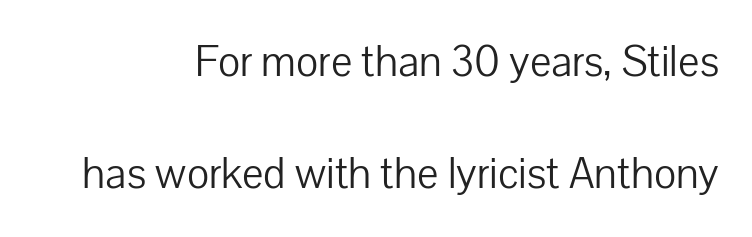
The image shows 45 px light sans-serif type, upright; set right-aligned, loose line spacing (2.48x), normal letter spacing, not underlined; low stroke contrast and a medium x-height.
